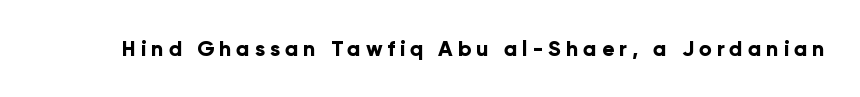
{"italic": "no", "bold": "yes", "underline": "no", "letter_spacing": "wide", "letter_spacing_em": 0.23, "glyph_px": 21}
